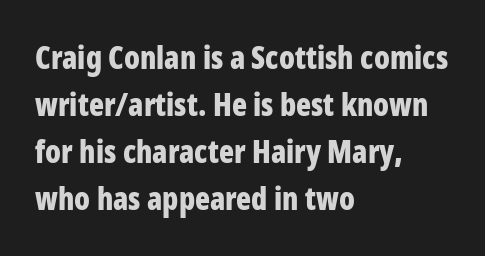
{"serif": "no", "italic": "no", "bold": "yes", "weight": "bold", "width": "condensed", "stroke_contrast": "low", "x_height": "medium", "monospaced": "no", "underline": "no", "align": "left", "line_spacing": "normal", "line_spacing_ratio": 1.52, "letter_spacing": "normal", "letter_spacing_em": 0.0, "glyph_px": 31}
